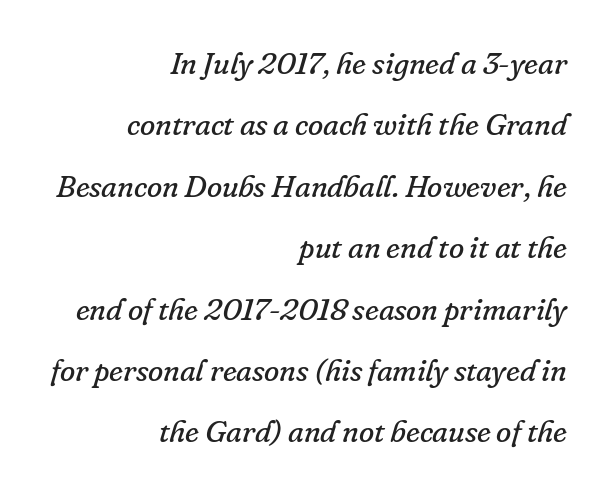
The image shows 31 px regular-weight serif type, italic (leaning right); set right-aligned, loose line spacing (1.98x), normal letter spacing, not underlined; low stroke contrast and a small x-height.
